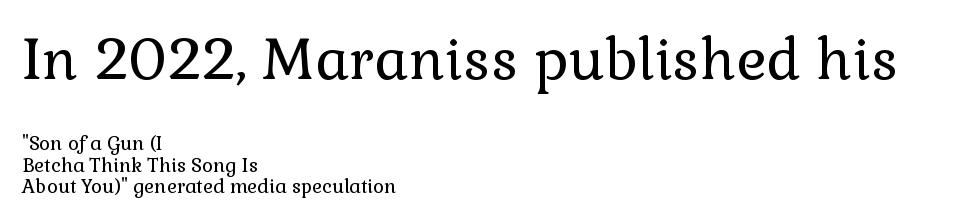
The image shows 57 px regular-weight serif type, upright; set left-aligned, tight line spacing (1.12x), normal letter spacing, not underlined; the first (top) block is 3.0x larger; low stroke contrast and a medium x-height.
